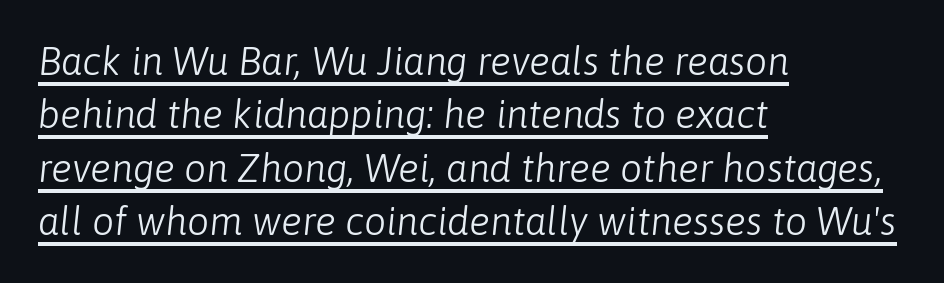
The image shows 39 px light type, italic (leaning right); set left-aligned, normal line spacing (1.37x), normal letter spacing, underlined; low stroke contrast and a medium x-height.
